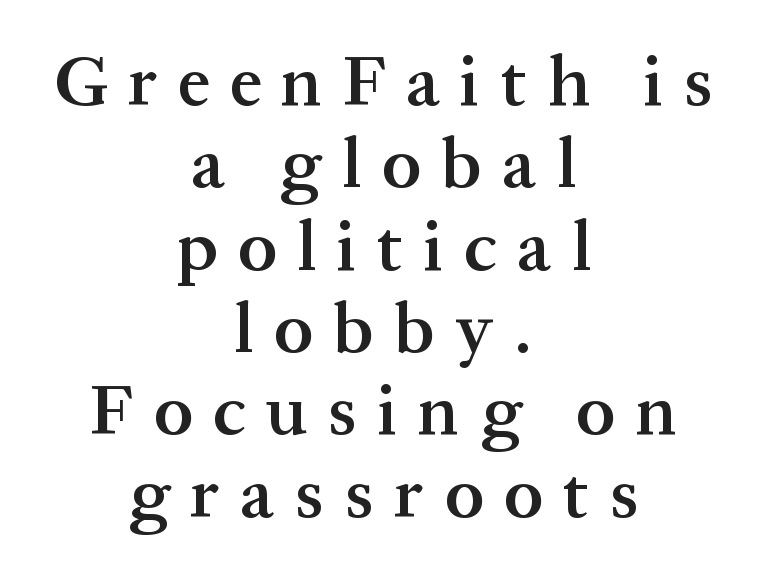
The image shows 71 px semibold serif type, upright; set centered, line spacing 1.16x, unusually wide letter spacing (+0.29 em), not underlined; medium stroke contrast and a medium x-height.
